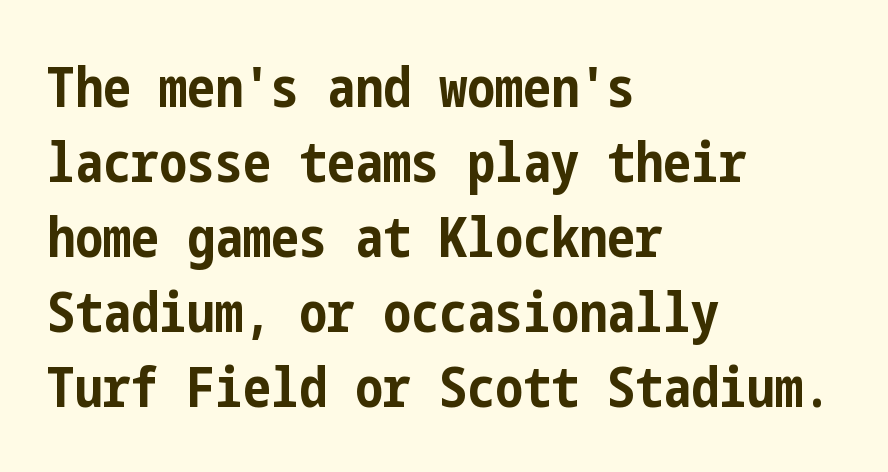
{"serif": "no", "italic": "no", "bold": "yes", "weight": "bold", "width": "condensed", "stroke_contrast": "low", "x_height": "medium", "underline": "no", "align": "left", "line_spacing": "normal", "line_spacing_ratio": 1.34, "letter_spacing": "normal", "letter_spacing_em": 0.0, "glyph_px": 56}
